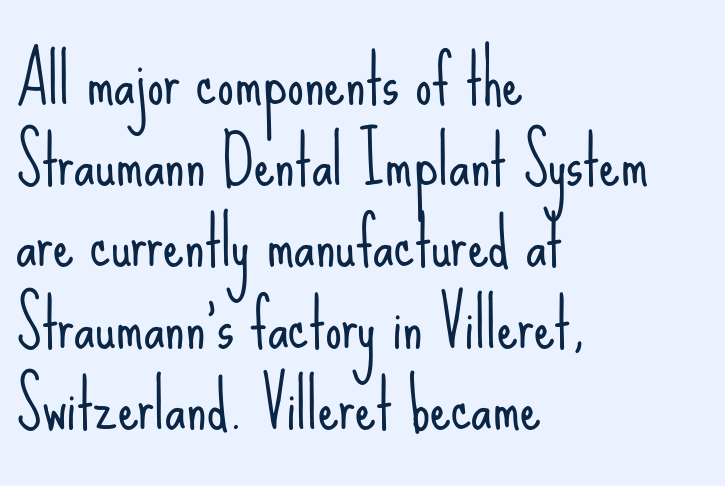
{"serif": "no", "italic": "no", "bold": "no", "weight": "light", "width": "condensed", "stroke_contrast": "low", "x_height": "small", "monospaced": "no", "underline": "no", "align": "left", "line_spacing_ratio": 1.23, "letter_spacing": "normal", "letter_spacing_em": 0.0, "glyph_px": 66}
